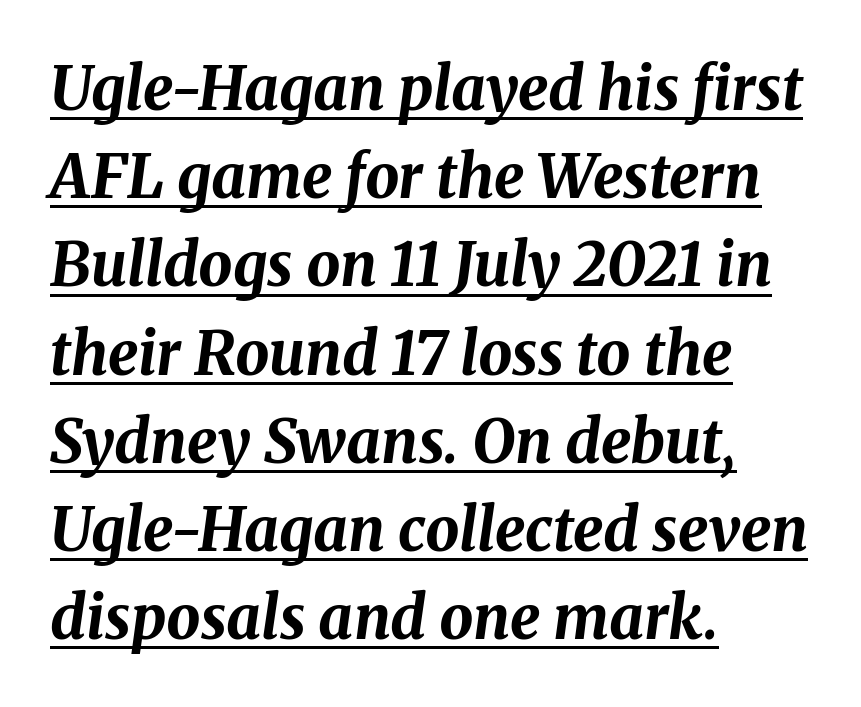
{"italic": "yes", "lean": "right", "slant_degrees": 8, "bold": "yes", "weight": "bold", "width": "normal", "stroke_contrast": "medium", "x_height": "medium", "monospaced": "no", "underline": "yes", "align": "left", "line_spacing": "normal", "line_spacing_ratio": 1.47, "letter_spacing": "normal", "letter_spacing_em": 0.0, "glyph_px": 60}
